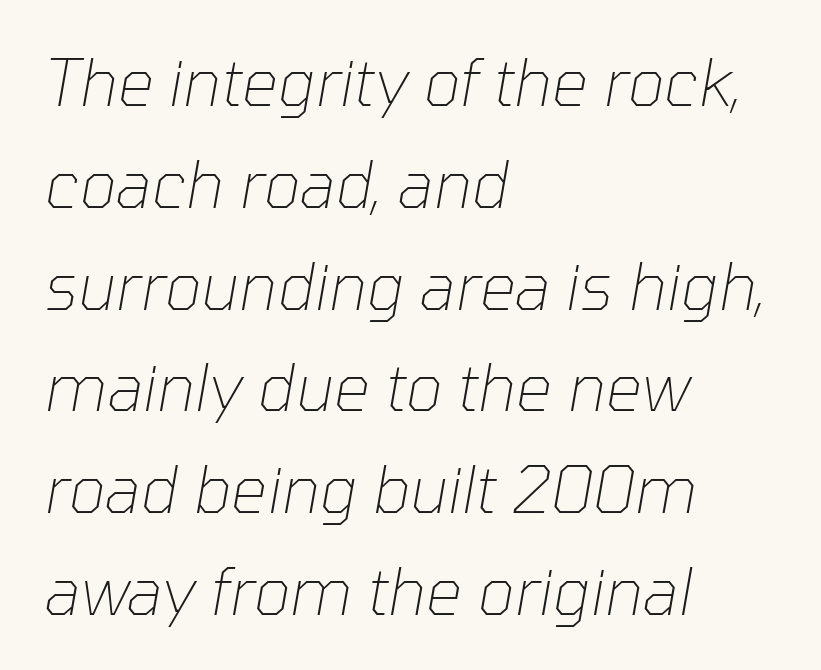
The image shows 64 px thin type, italic (leaning right); set left-aligned, normal line spacing (1.59x), normal letter spacing, not underlined; low stroke contrast and a medium x-height.
